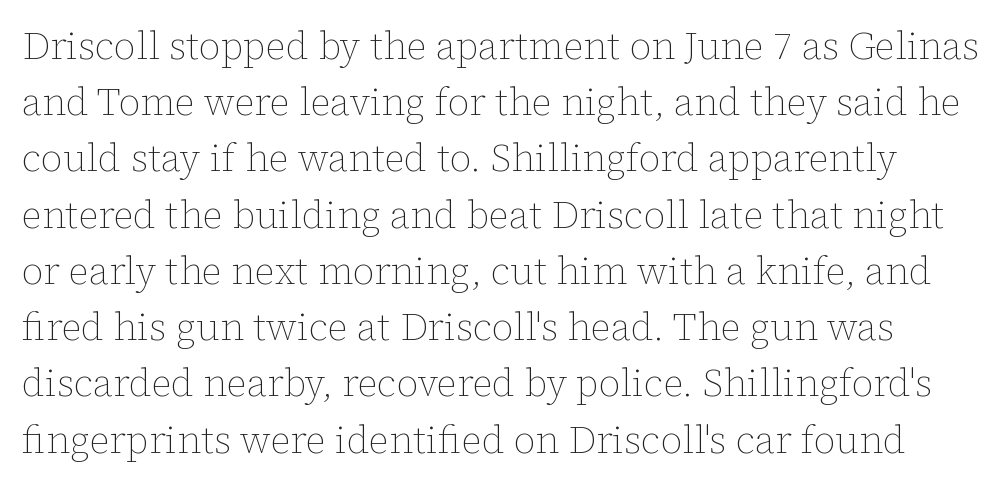
The image shows 38 px thin type, upright; set normal line spacing (1.48x), normal letter spacing, not underlined; low stroke contrast and a medium x-height.
